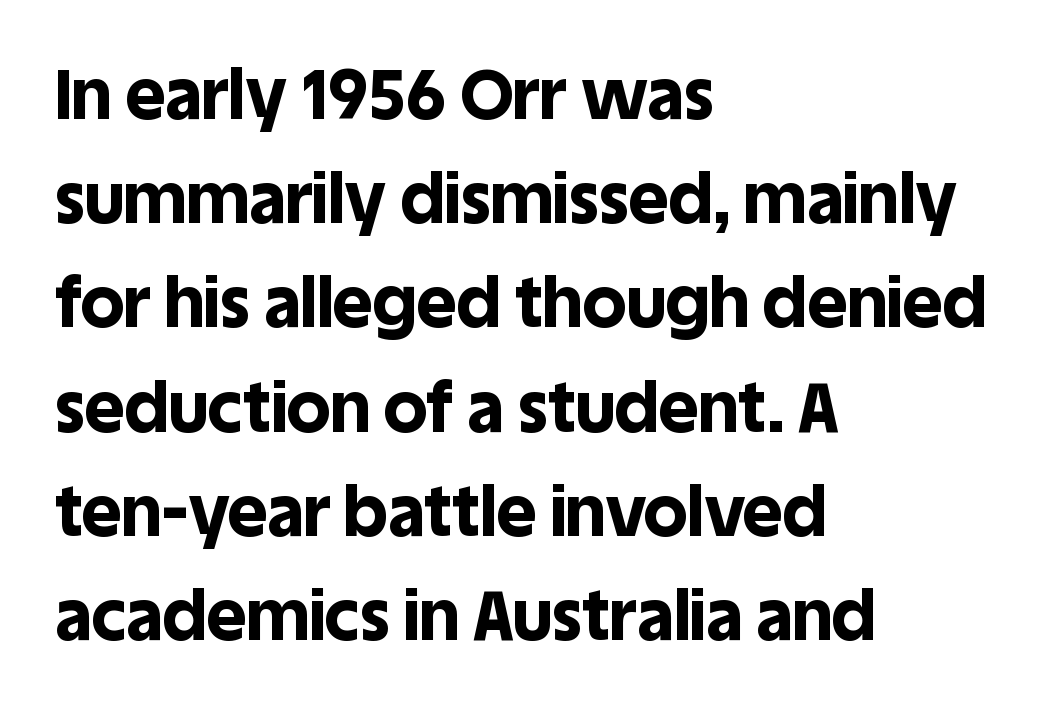
Q: Is the text bold? A: Yes.
Q: Is the text italic (slanted)? A: No, it is upright.
Q: Is the typeface a serif or a sans-serif typeface? A: Sans-serif.
Q: Is the text underlined? A: No.
Q: How is the paragraph aligned? A: Left-aligned.
Q: Is the spacing between letters normal or unusually wide? A: Normal.
Q: Is the spacing between lines tight, normal or loose? A: Normal.
Q: Width (condensed, normal, or wide)? A: Normal.
Q: x-height? A: Large.
Q: Monospaced? A: No.
